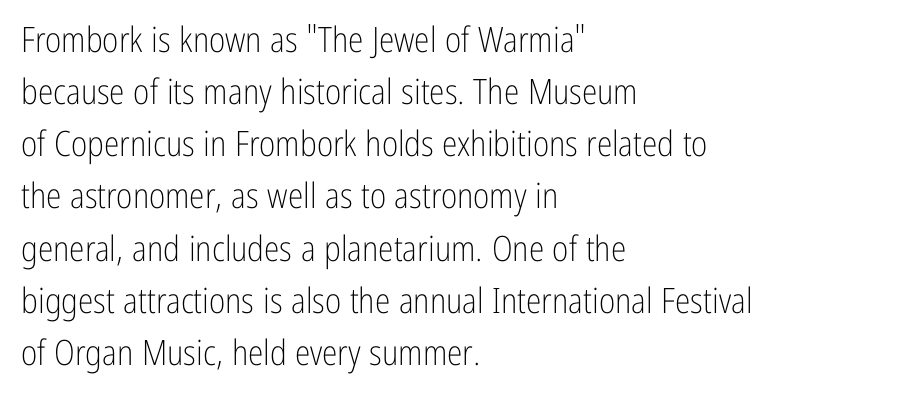
The image shows 35 px light, condensed sans-serif type, upright; set left-aligned, normal line spacing (1.49x), normal letter spacing, not underlined; low stroke contrast and a medium x-height.
